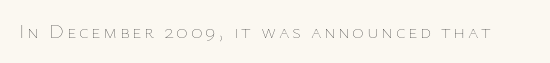
{"italic": "no", "bold": "no", "underline": "no", "glyph_px": 20}
